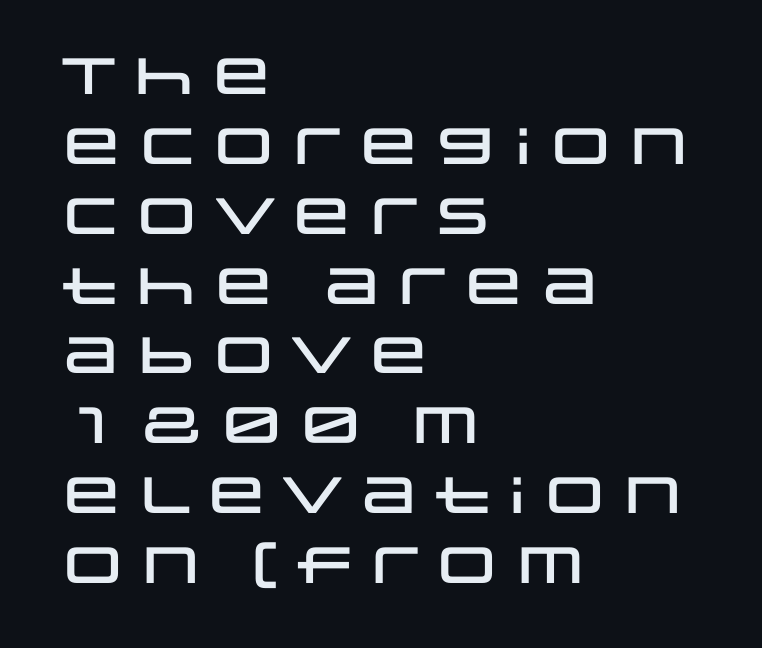
Leading matches the norm, producing a regular column. Do the characters align in a grid? No, the font is proportional. Italic: no, the glyphs are upright roman. The passage shown is typeset with a sans-serif family.
